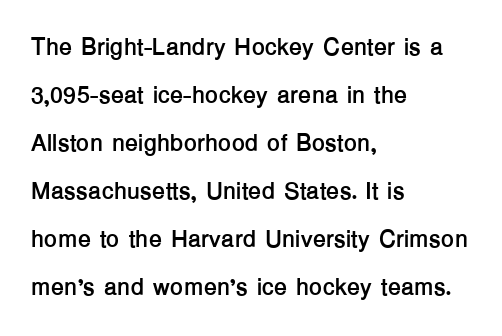
The passage shown has conventional tracking throughout. Just letters on the line, the space beneath them empty. Summary of vertical rhythm: relaxed, with wide interline spacing. The lettering stays uniformly vertical, giving the passage a roman look. Caption: multi-line text, flush left, ragged right. Typographic density is high because the face is bold.
